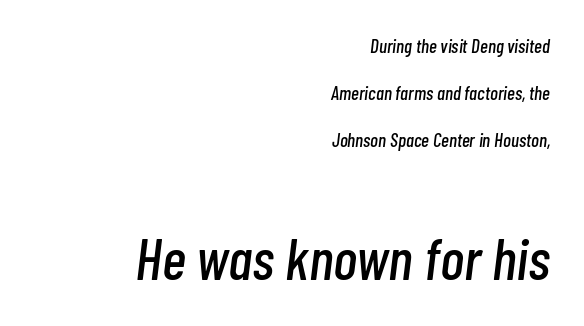
Q: Is the text italic (slanted)? A: Yes, it leans right by about 7 degrees.
Q: Is the text underlined? A: No.
Q: How is the paragraph aligned? A: Right-aligned.
Q: Is the spacing between letters normal or unusually wide? A: Normal.
Q: Is the spacing between lines tight, normal or loose? A: Loose.
Q: Which block of text is set in a larger size, the first (top) or the second (bottom)? A: The second (bottom) one.
Q: Width (condensed, normal, or wide)? A: Condensed.
Q: Stroke contrast? A: Low.
Q: x-height? A: Medium.
Q: Monospaced? A: No.
